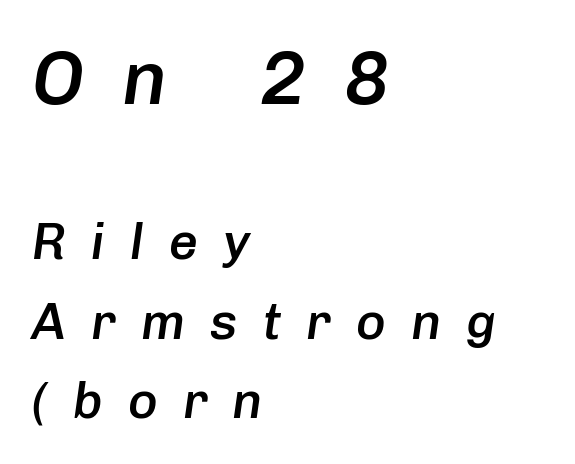
Q: Is the text bold? A: Semi-bold.
Q: Is the text italic (slanted)? A: Yes, it leans right by about 8 degrees.
Q: Is the text underlined? A: No.
Q: How is the paragraph aligned? A: Left-aligned.
Q: Is the spacing between letters normal or unusually wide? A: Unusually wide.
Q: Is the spacing between lines tight, normal or loose? A: Normal.
Q: Which block of text is set in a larger size, the first (top) or the second (bottom)? A: The first (top) one.
Q: Width (condensed, normal, or wide)? A: Normal.
Q: Stroke contrast? A: Low.
Q: x-height? A: Medium.
Q: Monospaced? A: No.
